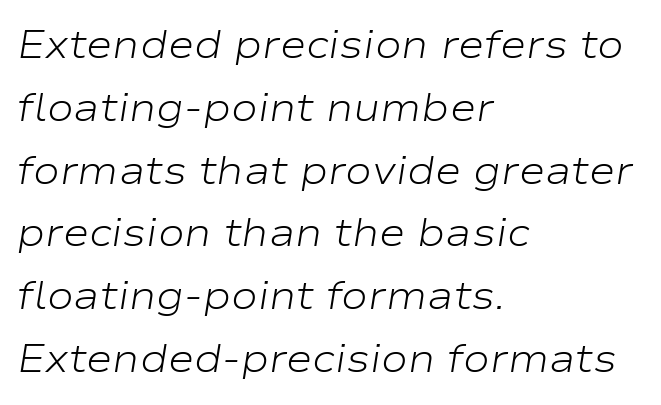
The image shows 40 px light, wide type, italic (leaning right); set left-aligned, normal line spacing (1.57x), normal letter spacing, not underlined; low stroke contrast and a medium x-height.
